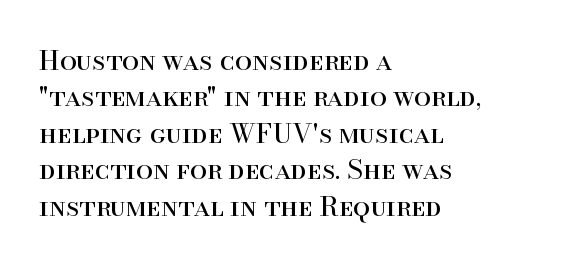
Upright lettering throughout. Reading down the column, the eye jumps a familiar distance to each next line. The typesetting does not lean heavy: it is not bold. Horizontal alignment here is leftward, the default for most running prose. The space directly below the letters is spotless. Glyph-to-glyph distance matches everyday printed text.
